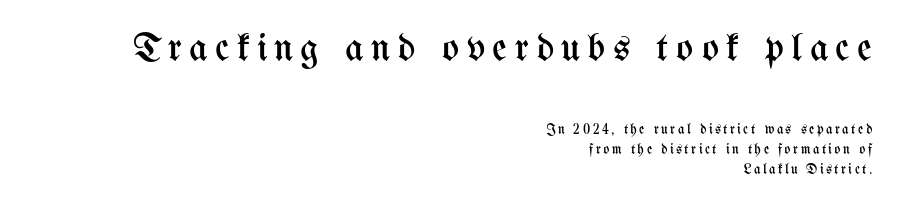
The image shows 40 px regular-weight, condensed type, upright; set right-aligned, normal line spacing (1.44x), not underlined; the first (top) block is 2.86x larger; medium stroke contrast and a medium x-height.
